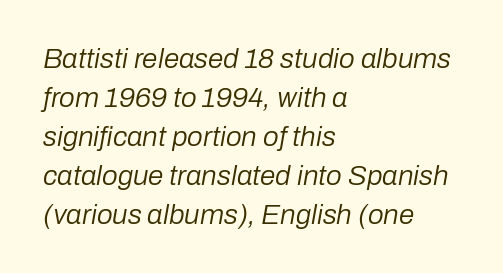
{"italic": "yes", "lean": "right", "slant_degrees": 10, "bold": "no", "weight": "regular", "width": "normal", "stroke_contrast": "low", "x_height": "medium", "monospaced": "no", "underline": "no", "align": "left", "line_spacing": "normal", "line_spacing_ratio": 1.39, "letter_spacing": "normal", "letter_spacing_em": 0.0, "glyph_px": 28}
